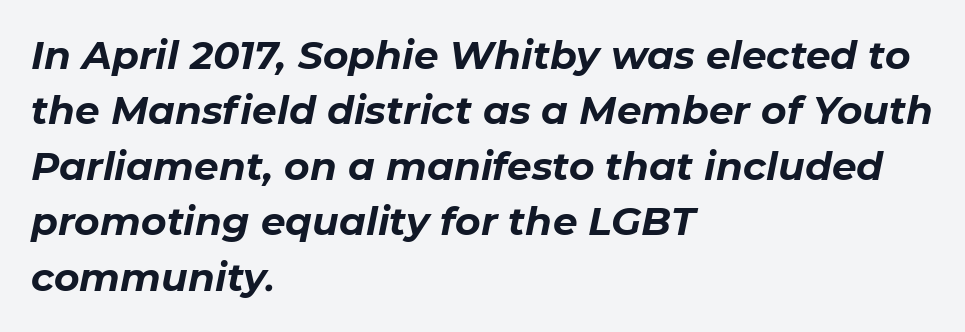
The image shows 39 px bold type, italic (leaning right); set left-aligned, normal line spacing (1.42x), normal letter spacing, not underlined; low stroke contrast and a medium x-height.
